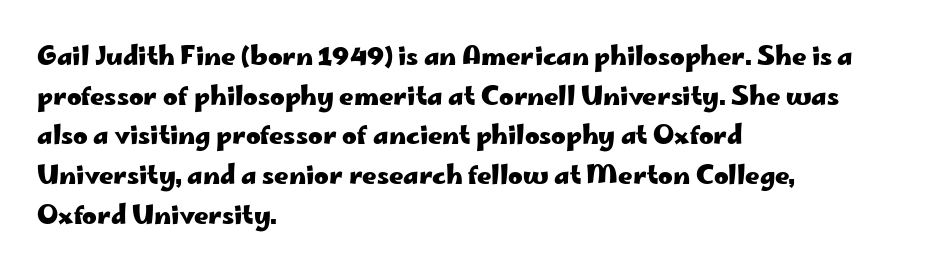
{"italic": "no", "bold": "yes", "underline": "no", "align": "left", "line_spacing": "normal", "line_spacing_ratio": 1.59, "letter_spacing": "normal", "letter_spacing_em": 0.0, "glyph_px": 25}
